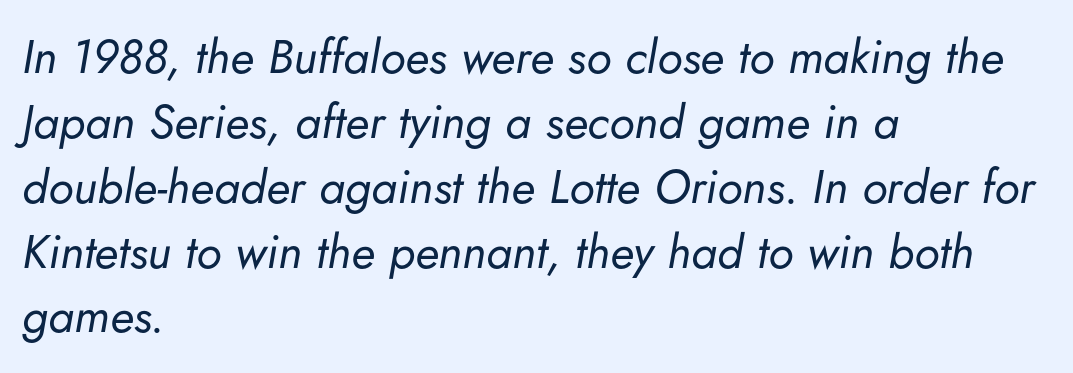
The face used here has a pronounced slope to its letters. In CSS terms this would be text-align: left. Whoever set this chose a conventional vertical rhythm. Short note: letters normally spaced.
